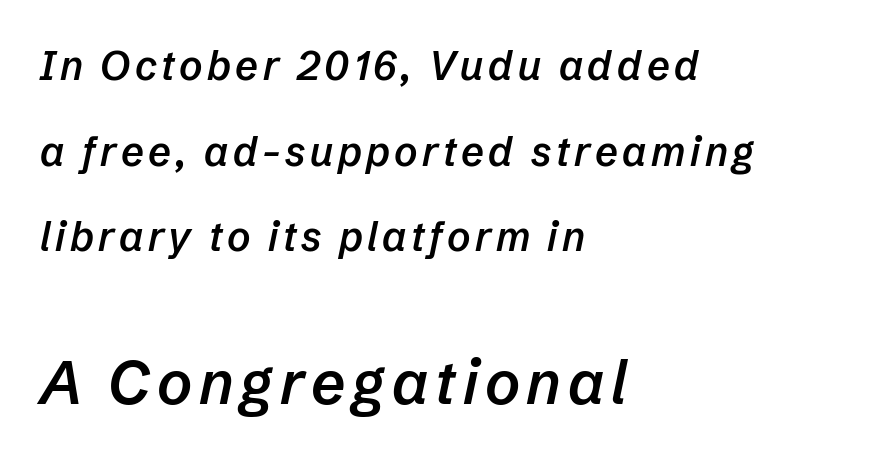
The image shows 60 px semibold type, italic (leaning right); set left-aligned, loose line spacing (2.14x), not underlined; the second (bottom) block is 1.5x larger; low stroke contrast and a medium x-height.
